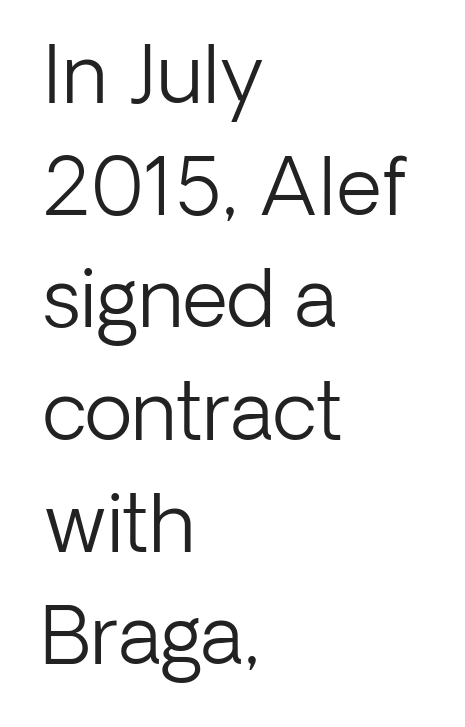
I'd call this a sans setting — the letters go barefoot. Is this a fixed-width face? No — the glyphs have proportional, varying widths. Each line starts at the same left margin while the right side varies. Bare-footed words on every line.
